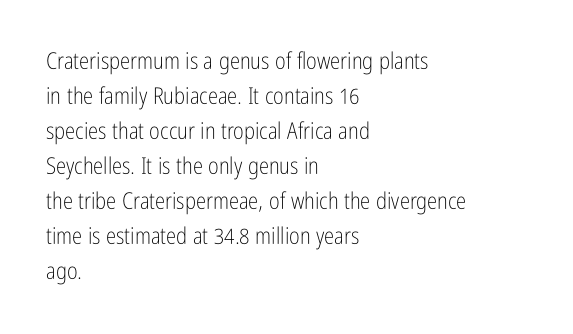
{"italic": "no", "bold": "no", "underline": "no", "align": "left", "line_spacing": "normal", "line_spacing_ratio": 1.52, "letter_spacing": "normal", "letter_spacing_em": 0.0, "glyph_px": 23}
